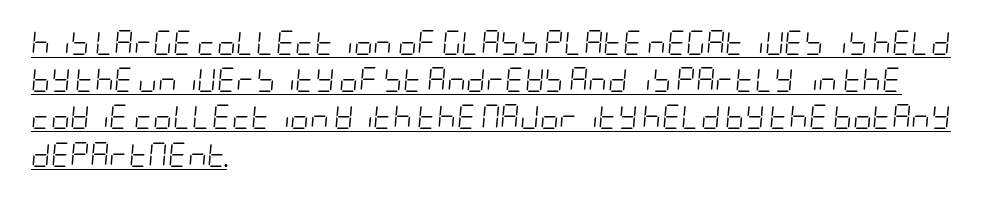
{"italic": "yes", "lean": "right", "slant_degrees": 5, "bold": "no", "underline": "yes", "align": "left", "line_spacing": "normal", "line_spacing_ratio": 1.55, "letter_spacing": "normal", "letter_spacing_em": 0.0, "glyph_px": 24}
